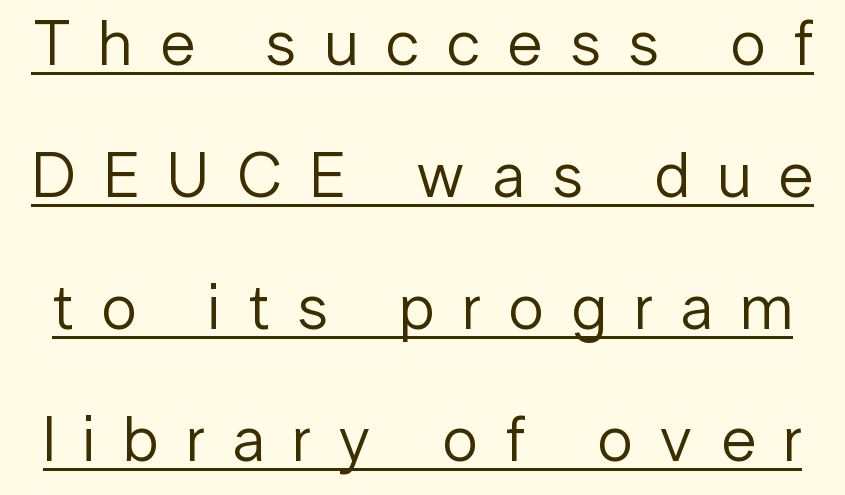
The image shows 64 px regular-weight sans-serif type, upright; set loose line spacing (2.06x), unusually wide letter spacing (+0.43 em), underlined; low stroke contrast and a medium x-height.
